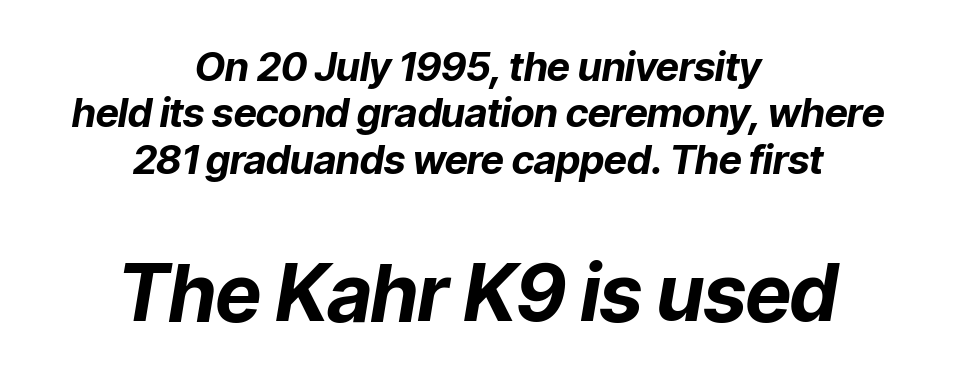
The image shows 79 px bold type, italic (leaning right); set centered, line spacing 1.16x, normal letter spacing, not underlined; the second (bottom) block is 1.98x larger; low stroke contrast and a medium x-height.
